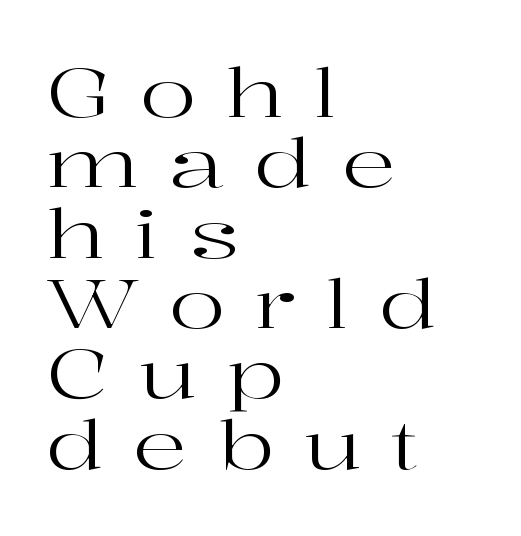
Alignment: flush left. Notice how the stems are strictly vertical — no italics here. Descenders hang freely into open space. Are there feet on the stems? There are — it's a serif. You could only call the tracking loose — the letters float apart. Closely set lines give the paragraph a compact silhouette.
